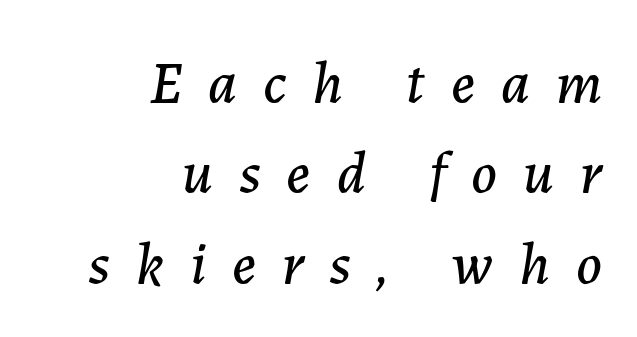
{"italic": "yes", "lean": "right", "slant_degrees": 7, "width": "normal", "stroke_contrast": "low", "x_height": "medium", "monospaced": "no", "underline": "no", "align": "right", "line_spacing": "normal", "line_spacing_ratio": 1.53, "letter_spacing": "wide", "letter_spacing_em": 0.44, "glyph_px": 59}
